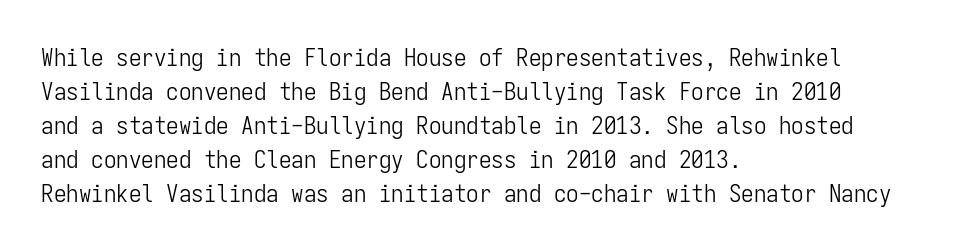
The image shows 25 px text type, upright; set left-aligned, normal line spacing (1.36x), normal letter spacing, not underlined.
